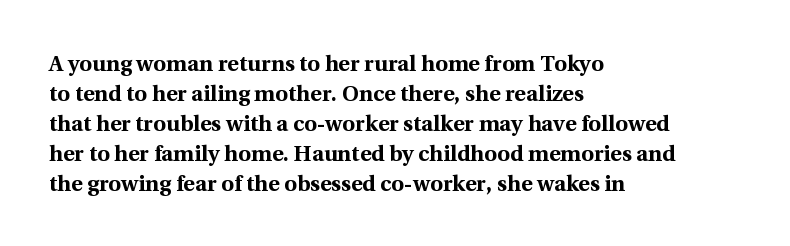
Italic: no, the glyphs are upright roman. Standard letterfit; no display-style spreading of the glyphs. Glance below the letters and you will spot only blank space. Its strokes are broad and dark, the hallmark of bold type.
